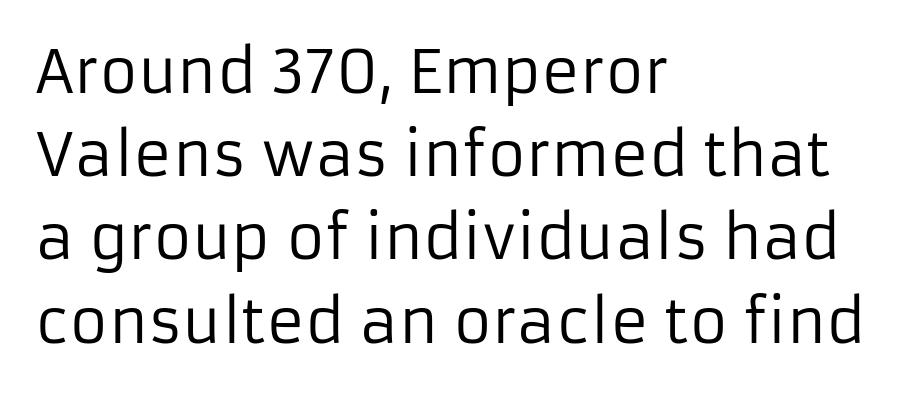
This reads as an unemphasized weight, regular at the heaviest. Each letter keeps its own natural width here, so spacing adapts to shape. The font's upright variant was chosen for this text. Are there feet on the stems? There aren't — it's a sans. Standard letterfit; no display-style spreading of the glyphs. Leading: standard.
